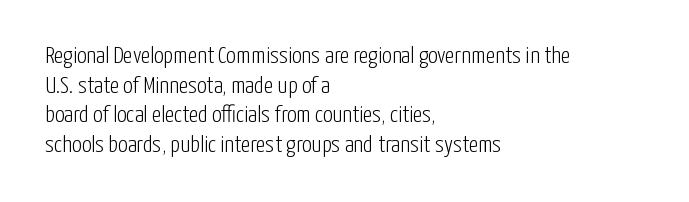
The image shows 24 px text type, upright; set left-aligned, line spacing 1.23x, normal letter spacing, not underlined.
